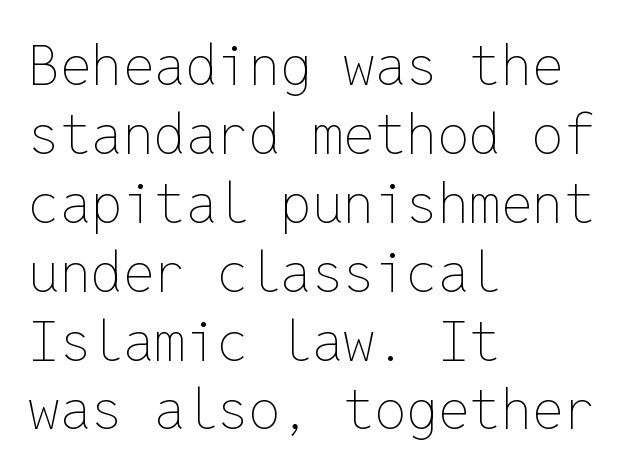
Q: Is the text bold? A: No.
Q: Is the text italic (slanted)? A: No, it is upright.
Q: Is the text underlined? A: No.
Q: How is the paragraph aligned? A: Left-aligned.
Q: Is the spacing between letters normal or unusually wide? A: Normal.
Q: Width (condensed, normal, or wide)? A: Normal.
Q: Stroke contrast? A: Low.
Q: x-height? A: Medium.
Q: Monospaced? A: Yes.
